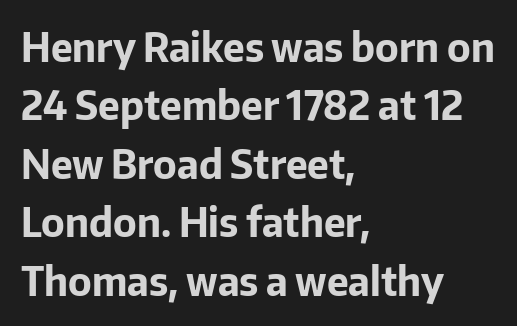
{"serif": "no", "italic": "no", "bold": "yes", "weight": "bold", "width": "normal", "stroke_contrast": "low", "x_height": "medium", "monospaced": "no", "underline": "no", "align": "left", "line_spacing": "normal", "line_spacing_ratio": 1.5, "letter_spacing": "normal", "letter_spacing_em": 0.0, "glyph_px": 39}
